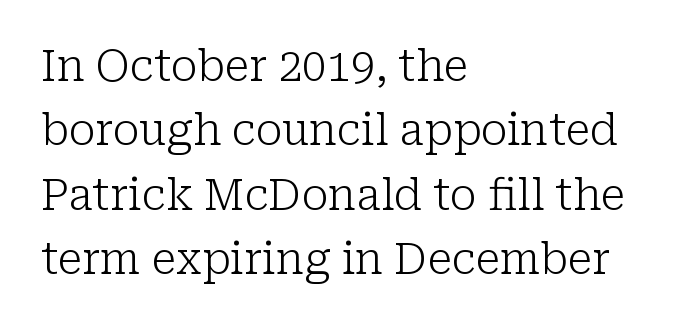
Q: Is the text bold? A: No.
Q: Is the text italic (slanted)? A: No, it is upright.
Q: Is the typeface a serif or a sans-serif typeface? A: Serif.
Q: Is the text underlined? A: No.
Q: How is the paragraph aligned? A: Left-aligned.
Q: Is the spacing between letters normal or unusually wide? A: Normal.
Q: Is the spacing between lines tight, normal or loose? A: Normal.
Q: Width (condensed, normal, or wide)? A: Normal.
Q: Stroke contrast? A: Low.
Q: x-height? A: Medium.
Q: Monospaced? A: No.
